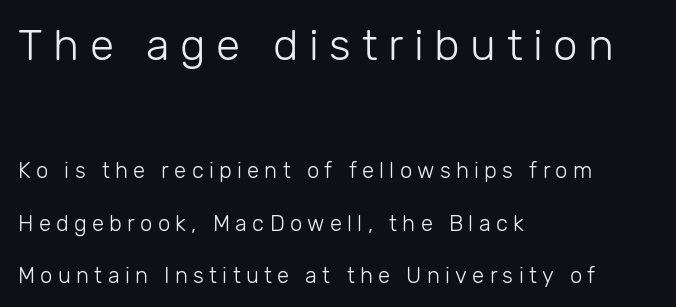
Compared with a centered layout, this one pins lines to the left instead. The passage shown has open, widely tracked lettering throughout. Look at the glyph heights: the upper group is clearly the bigger setting. Is there much room between lines? Yes — plenty of vertical air separates them. Note: no serifs on the glyphs. The rendering uses natural spacing where letterforms have individual widths.
